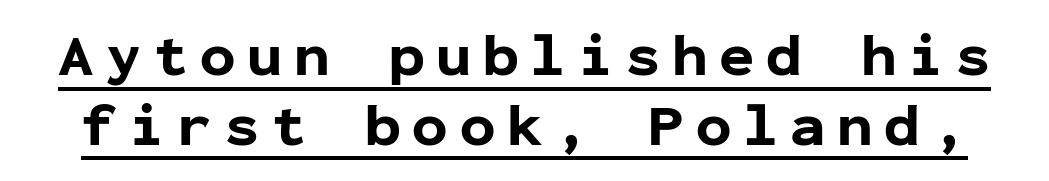
Q: Is the text bold? A: Yes.
Q: Is the text italic (slanted)? A: No, it is upright.
Q: Is the typeface a serif or a sans-serif typeface? A: Sans-serif.
Q: Is the text underlined? A: Yes.
Q: Is the spacing between letters normal or unusually wide? A: Unusually wide.
Q: Width (condensed, normal, or wide)? A: Normal.
Q: Stroke contrast? A: Low.
Q: x-height? A: Medium.
Q: Monospaced? A: Yes.
